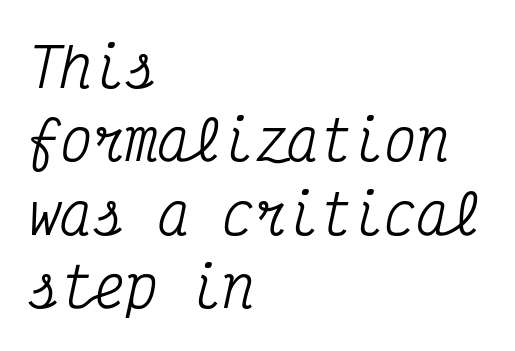
Type without underlining. Nobody touched the tracking dial on this one. A typesetter would call this monospace, since all characters share one set width. The face used here is seriffed, in the tradition of book romans.
